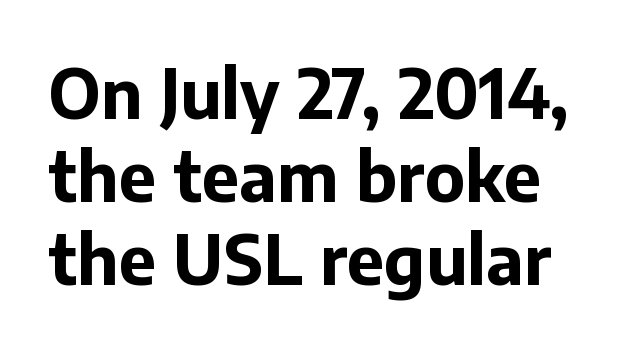
Q: Is the text bold? A: Yes.
Q: Is the text italic (slanted)? A: No, it is upright.
Q: Is the typeface a serif or a sans-serif typeface? A: Sans-serif.
Q: Is the text underlined? A: No.
Q: Is the spacing between letters normal or unusually wide? A: Normal.
Q: Width (condensed, normal, or wide)? A: Normal.
Q: Stroke contrast? A: Low.
Q: x-height? A: Medium.
Q: Monospaced? A: No.
